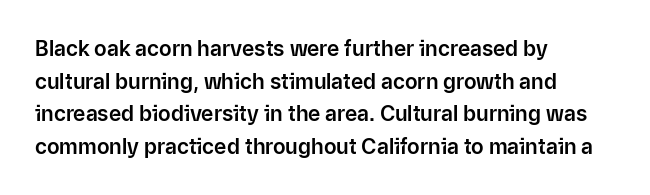
Q: Is the text italic (slanted)? A: No, it is upright.
Q: Is the text underlined? A: No.
Q: How is the paragraph aligned? A: Left-aligned.
Q: Is the spacing between letters normal or unusually wide? A: Normal.
Q: Is the spacing between lines tight, normal or loose? A: Normal.
